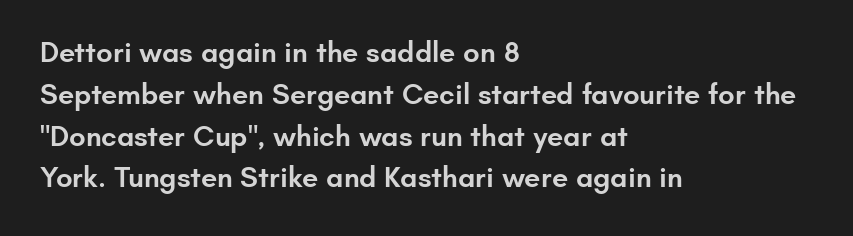
{"serif": "no", "italic": "no", "bold": "semi", "weight": "semibold", "width": "normal", "stroke_contrast": "low", "x_height": "small", "monospaced": "no", "underline": "no", "align": "left", "line_spacing": "normal", "line_spacing_ratio": 1.44, "letter_spacing": "normal", "letter_spacing_em": 0.0, "glyph_px": 29}
